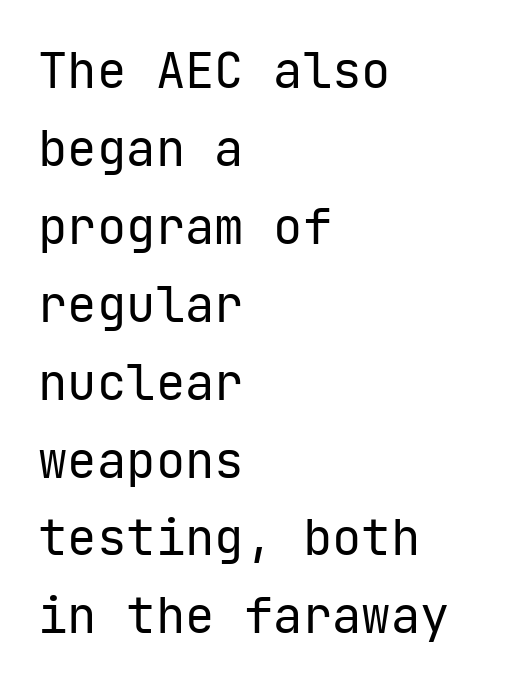
The image shows 49 px regular-weight sans-serif type, upright; set left-aligned, normal line spacing (1.59x), normal letter spacing, not underlined; low stroke contrast and a medium x-height.
